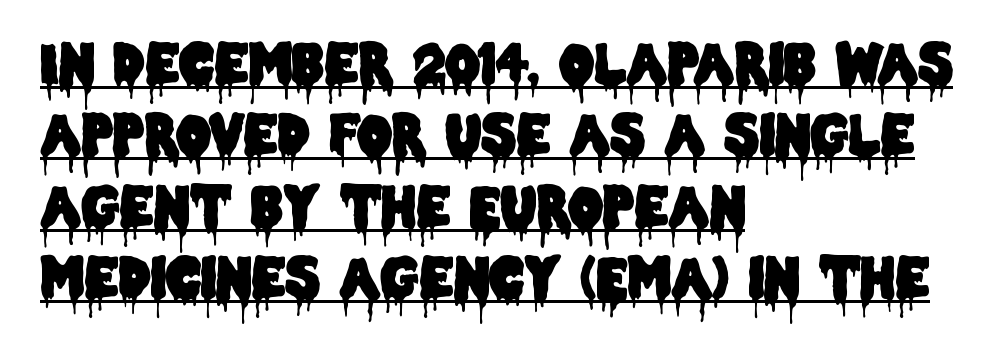
{"serif": "no", "italic": "no", "width": "condensed", "stroke_contrast": "low", "x_height": "large", "monospaced": "no", "underline": "yes", "align": "left", "line_spacing": "normal", "line_spacing_ratio": 1.3, "letter_spacing": "normal", "letter_spacing_em": 0.0, "glyph_px": 55}
